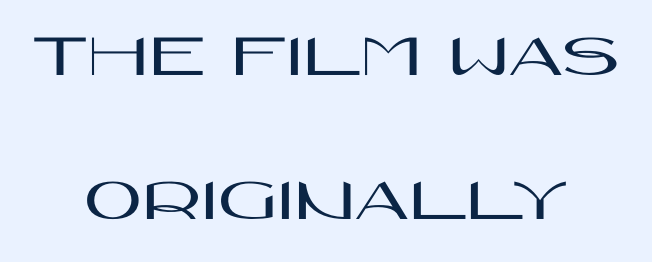
Q: Is the text italic (slanted)? A: No, it is upright.
Q: Is the typeface a serif or a sans-serif typeface? A: Sans-serif.
Q: Is the text underlined? A: No.
Q: How is the paragraph aligned? A: Centered.
Q: Is the spacing between letters normal or unusually wide? A: Normal.
Q: Is the spacing between lines tight, normal or loose? A: Loose.
Q: Width (condensed, normal, or wide)? A: Wide.
Q: Stroke contrast? A: High.
Q: x-height? A: Large.
Q: Monospaced? A: No.
